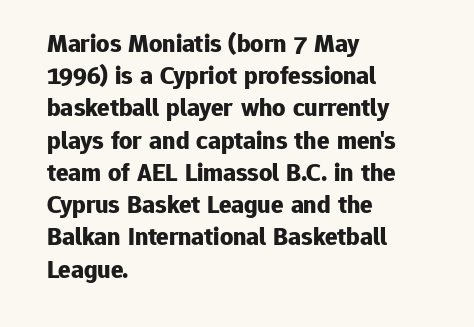
Descenders hang freely into open space. Rendered with straight, roman letterforms. The strokes are fattened all the way to bold. This rendering uses left alignment, leaving the right contour irregular.
